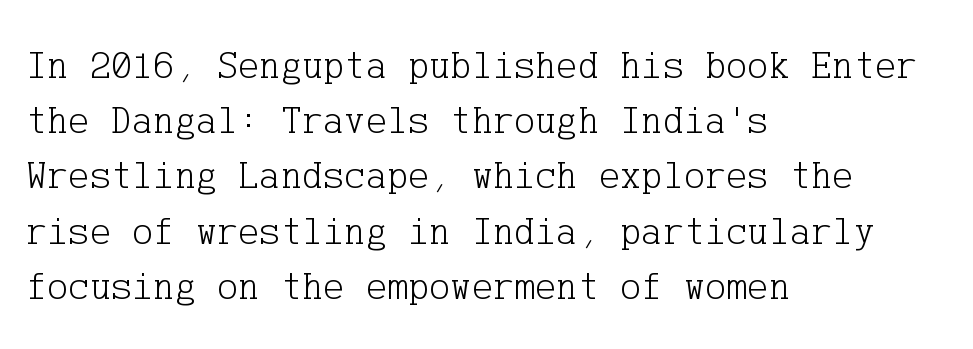
Q: Is the text bold? A: No.
Q: Is the text italic (slanted)? A: No, it is upright.
Q: Is the typeface a serif or a sans-serif typeface? A: Serif.
Q: Is the text underlined? A: No.
Q: How is the paragraph aligned? A: Left-aligned.
Q: Is the spacing between letters normal or unusually wide? A: Normal.
Q: Is the spacing between lines tight, normal or loose? A: Normal.
Q: Width (condensed, normal, or wide)? A: Normal.
Q: Stroke contrast? A: Low.
Q: x-height? A: Medium.
